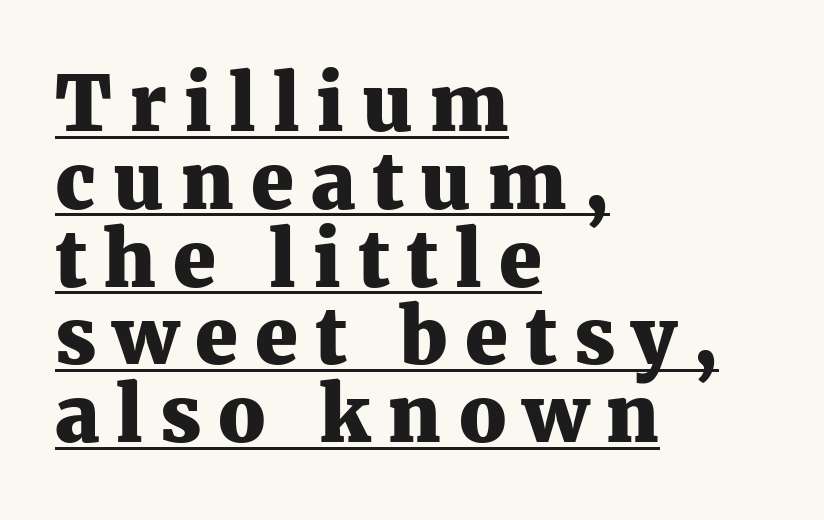
The tracking jumps out immediately: characters are airy and widely separated. Look at the stroke-to-counter ratio: heavy, a bold. Quick note: interline space is minimal. Is this a fixed-width face? No — the glyphs have proportional, varying widths. The characters display serif detailing at their extremities. A student would call this left alignment; a typographer would say flush left, rag right.
